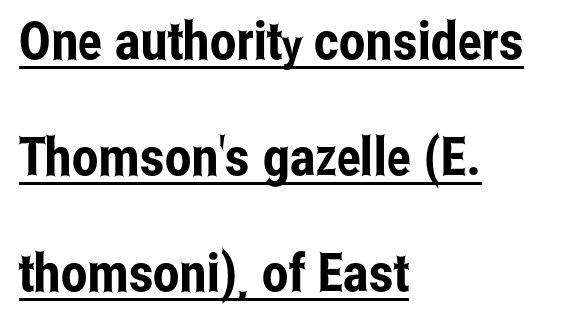
{"serif": "no", "italic": "no", "width": "condensed", "stroke_contrast": "low", "x_height": "medium", "monospaced": "no", "underline": "yes", "align": "left", "line_spacing": "loose", "line_spacing_ratio": 2.19, "letter_spacing": "normal", "letter_spacing_em": 0.0, "glyph_px": 53}
